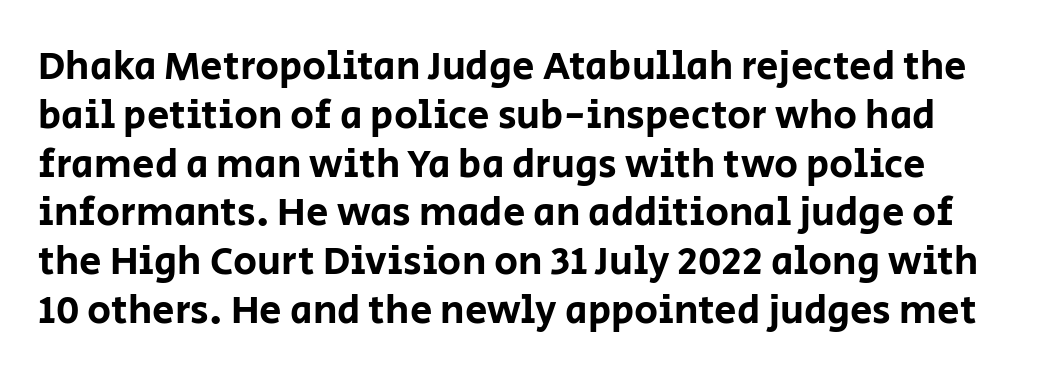
The image shows 40 px sans-serif type, upright; set line spacing 1.22x, normal letter spacing, not underlined; low stroke contrast and a large x-height.
